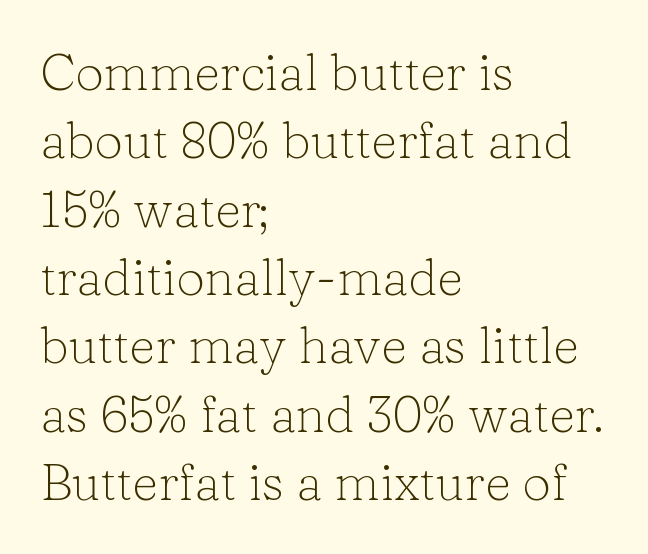
Q: Is the text bold? A: No.
Q: Is the text italic (slanted)? A: No, it is upright.
Q: Is the typeface a serif or a sans-serif typeface? A: Serif.
Q: Is the text underlined? A: No.
Q: How is the paragraph aligned? A: Left-aligned.
Q: Is the spacing between letters normal or unusually wide? A: Normal.
Q: Is the spacing between lines tight, normal or loose? A: Normal.
Q: Width (condensed, normal, or wide)? A: Normal.
Q: Stroke contrast? A: Low.
Q: x-height? A: Medium.
Q: Monospaced? A: No.
